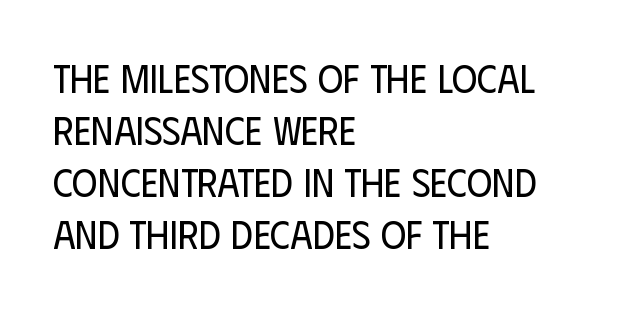
Q: Is the text bold? A: No.
Q: Is the text italic (slanted)? A: No, it is upright.
Q: Is the typeface a serif or a sans-serif typeface? A: Sans-serif.
Q: Is the text underlined? A: No.
Q: How is the paragraph aligned? A: Left-aligned.
Q: Is the spacing between letters normal or unusually wide? A: Normal.
Q: Is the spacing between lines tight, normal or loose? A: Normal.
Q: Width (condensed, normal, or wide)? A: Condensed.
Q: Stroke contrast? A: Low.
Q: x-height? A: Large.
Q: Monospaced? A: No.
